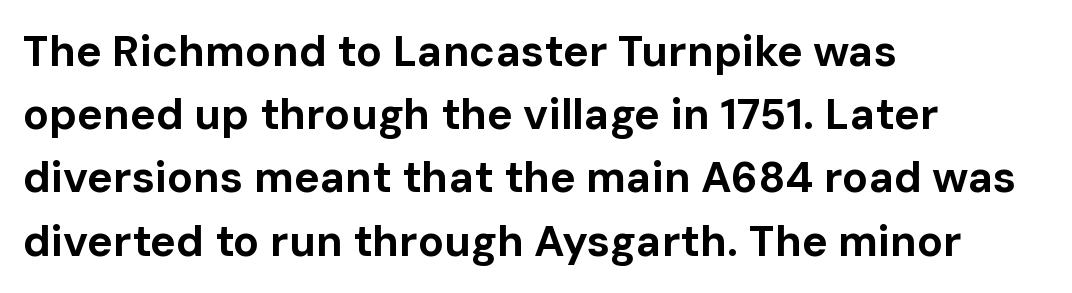
Q: Is the text bold? A: Yes.
Q: Is the text italic (slanted)? A: No, it is upright.
Q: Is the typeface a serif or a sans-serif typeface? A: Sans-serif.
Q: Is the text underlined? A: No.
Q: How is the paragraph aligned? A: Left-aligned.
Q: Is the spacing between letters normal or unusually wide? A: Normal.
Q: Is the spacing between lines tight, normal or loose? A: Normal.
Q: Width (condensed, normal, or wide)? A: Normal.
Q: Stroke contrast? A: Low.
Q: x-height? A: Medium.
Q: Monospaced? A: No.
